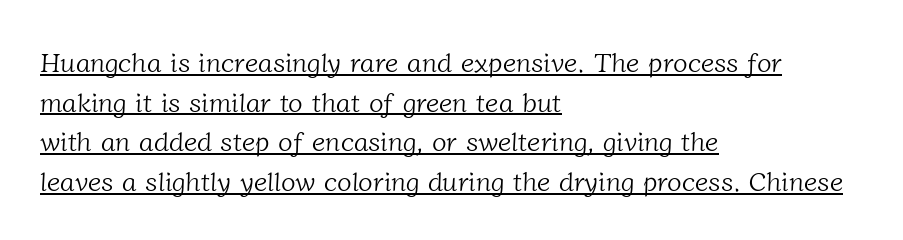
{"bold": "no", "underline": "yes", "align": "left", "line_spacing": "normal", "line_spacing_ratio": 1.47, "letter_spacing": "normal", "letter_spacing_em": 0.0, "glyph_px": 27}
